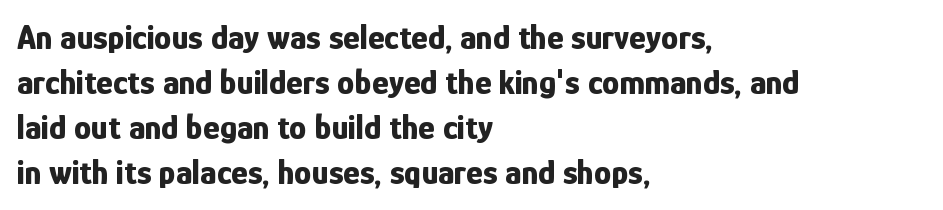
{"serif": "no", "italic": "no", "bold": "yes", "weight": "bold", "width": "condensed", "stroke_contrast": "low", "x_height": "medium", "monospaced": "no", "underline": "no", "align": "left", "line_spacing": "normal", "line_spacing_ratio": 1.29, "letter_spacing": "normal", "letter_spacing_em": 0.0, "glyph_px": 35}
